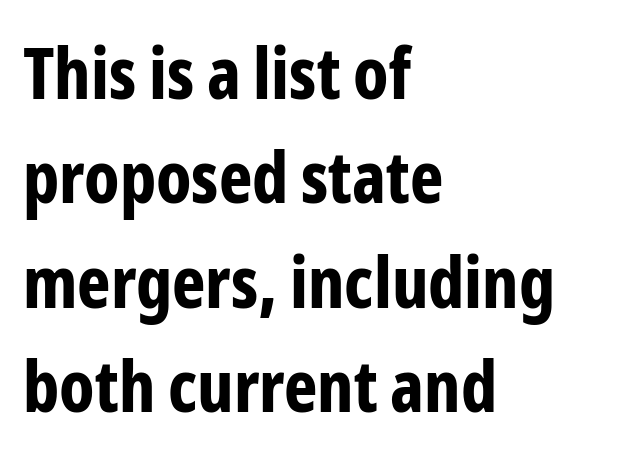
{"serif": "no", "italic": "no", "bold": "yes", "weight": "bold", "width": "condensed", "stroke_contrast": "low", "x_height": "medium", "monospaced": "no", "underline": "no", "align": "left", "line_spacing": "normal", "line_spacing_ratio": 1.47, "letter_spacing": "normal", "letter_spacing_em": 0.0, "glyph_px": 71}
